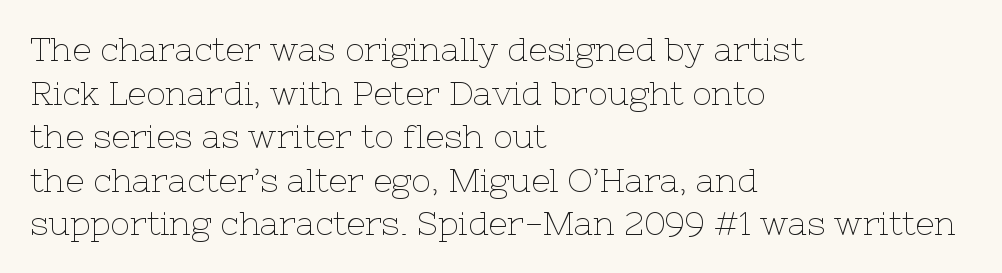
Q: Is the text bold? A: No.
Q: Is the text italic (slanted)? A: No, it is upright.
Q: Is the typeface a serif or a sans-serif typeface? A: Serif.
Q: Is the text underlined? A: No.
Q: How is the paragraph aligned? A: Left-aligned.
Q: Is the spacing between letters normal or unusually wide? A: Normal.
Q: Is the spacing between lines tight, normal or loose? A: Normal.
Q: Width (condensed, normal, or wide)? A: Normal.
Q: Stroke contrast? A: Low.
Q: x-height? A: Medium.
Q: Monospaced? A: No.
